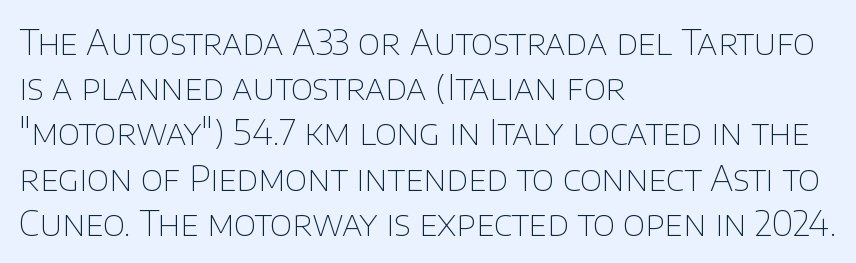
The image shows 34 px thin sans-serif type, upright; set left-aligned, normal line spacing (1.33x), normal letter spacing, not underlined; low stroke contrast and a large x-height.
